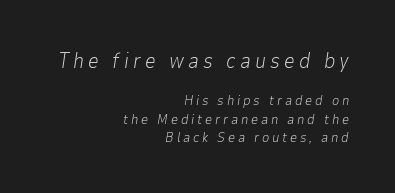
Slanted lettering throughout. Nobody drew a line under any word here. Is the block centered? No — it sits flush against the right margin. Tracking value appears strongly positive — letters spread wide. Normally led — the rows are evenly, conventionally spaced.
